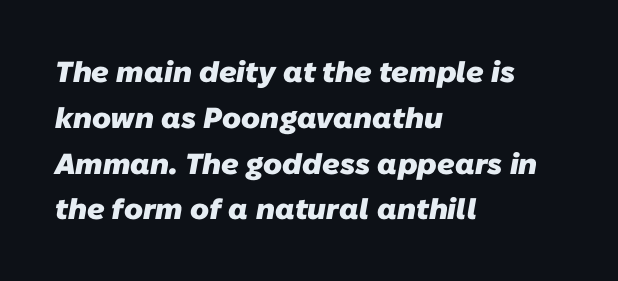
The image shows 29 px heavy sans-serif type; set left-aligned, normal line spacing (1.58x), normal letter spacing, not underlined; low stroke contrast and a medium x-height.
